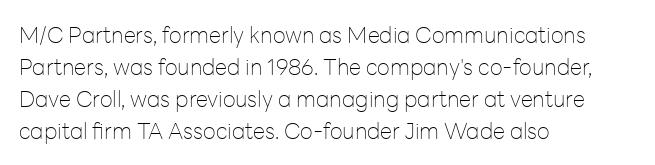
Q: Is the text bold? A: No.
Q: Is the text italic (slanted)? A: No, it is upright.
Q: Is the text underlined? A: No.
Q: How is the paragraph aligned? A: Left-aligned.
Q: Is the spacing between letters normal or unusually wide? A: Normal.
Q: Is the spacing between lines tight, normal or loose? A: Normal.
